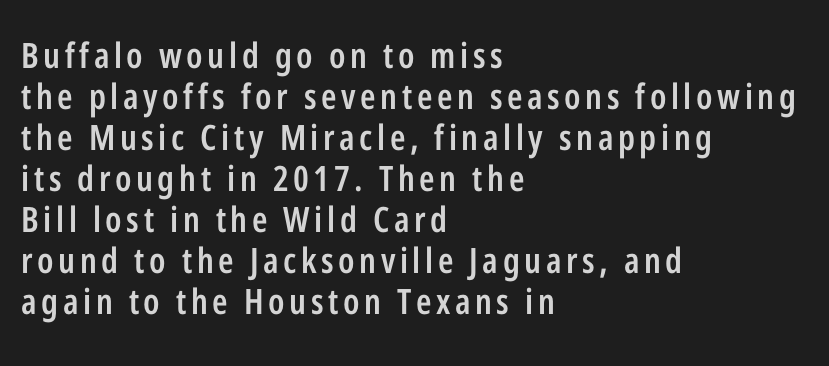
Q: Is the text bold? A: Semi-bold.
Q: Is the text italic (slanted)? A: No, it is upright.
Q: Is the typeface a serif or a sans-serif typeface? A: Sans-serif.
Q: Is the text underlined? A: No.
Q: How is the paragraph aligned? A: Left-aligned.
Q: Width (condensed, normal, or wide)? A: Condensed.
Q: Stroke contrast? A: Low.
Q: x-height? A: Medium.
Q: Monospaced? A: No.
